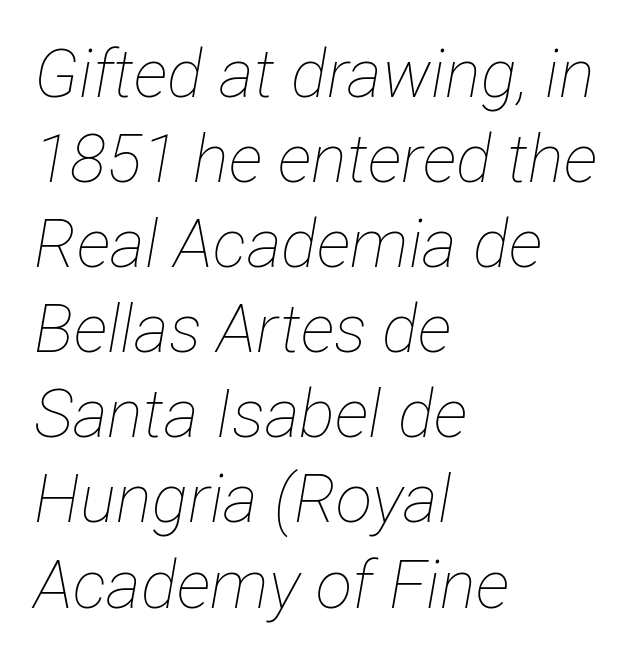
The image shows 67 px thin, condensed type, italic (leaning right); set left-aligned, normal line spacing (1.27x), normal letter spacing, not underlined; low stroke contrast and a medium x-height.
